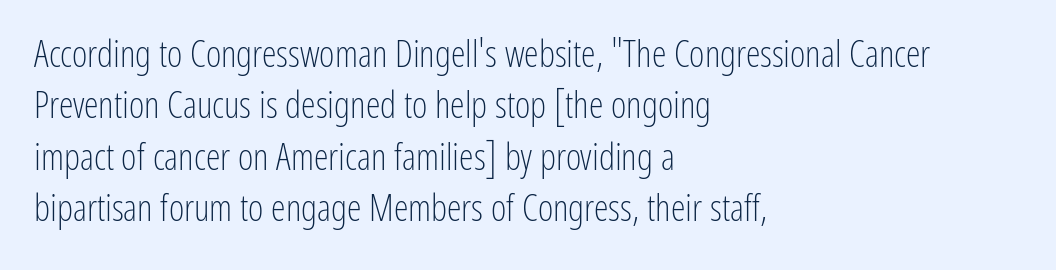
The image shows 37 px light, condensed sans-serif type, upright; set left-aligned, normal line spacing (1.39x), normal letter spacing, not underlined; low stroke contrast and a medium x-height.
